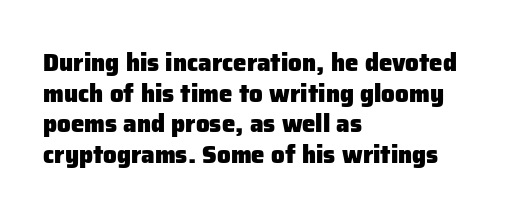
Q: Is the text bold? A: Yes.
Q: Is the text italic (slanted)? A: No, it is upright.
Q: Is the text underlined? A: No.
Q: How is the paragraph aligned? A: Left-aligned.
Q: Is the spacing between letters normal or unusually wide? A: Normal.
Q: Is the spacing between lines tight, normal or loose? A: Normal.
